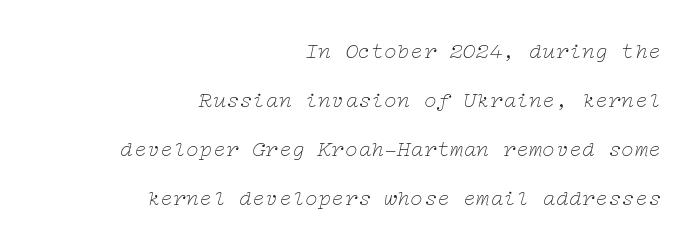
Q: Is the text bold? A: No.
Q: Is the text italic (slanted)? A: Yes, it leans right by about 12 degrees.
Q: Is the text underlined? A: No.
Q: How is the paragraph aligned? A: Right-aligned.
Q: Is the spacing between letters normal or unusually wide? A: Normal.
Q: Is the spacing between lines tight, normal or loose? A: Loose.
